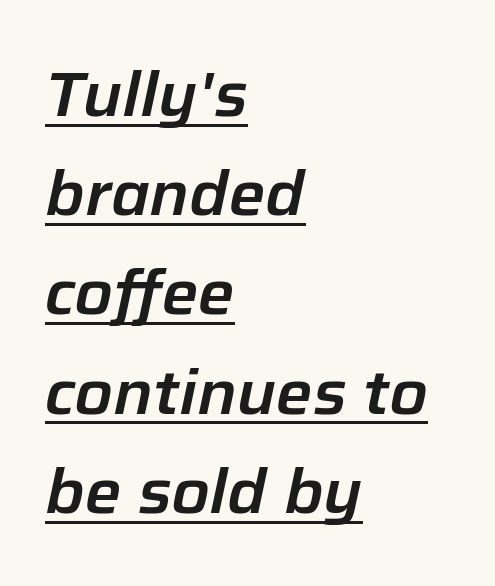
The image shows 62 px text type, italic (leaning right); set left-aligned, normal line spacing (1.6x), normal letter spacing, underlined; low stroke contrast and a medium x-height.
